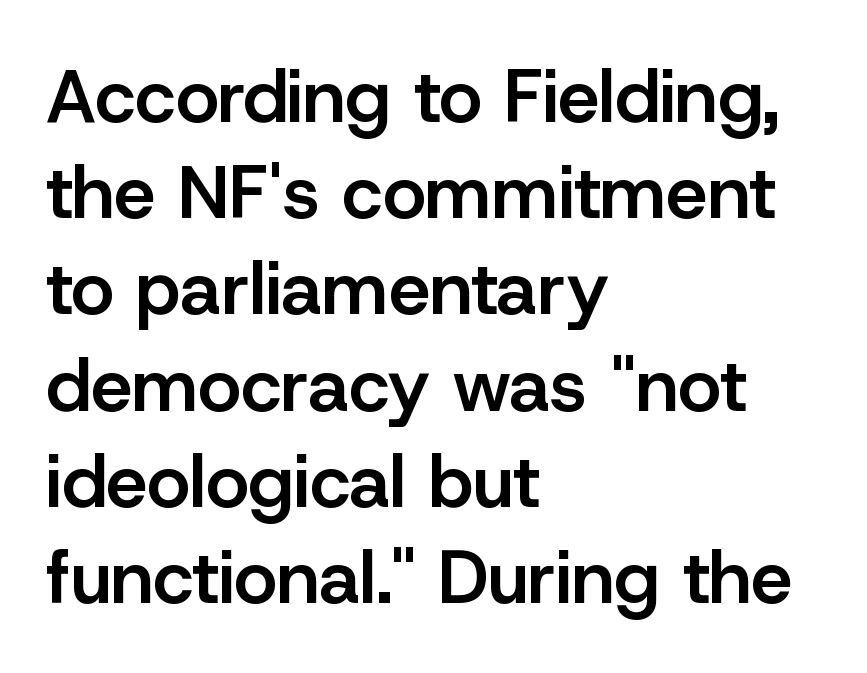
The image shows 74 px semibold sans-serif type, upright; set left-aligned, normal line spacing (1.3x), normal letter spacing, not underlined; low stroke contrast and a medium x-height.
